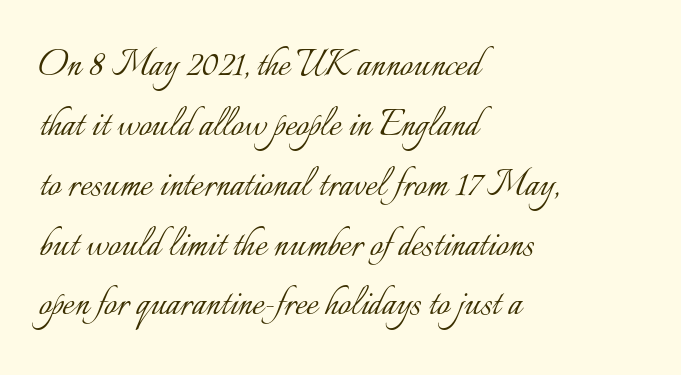
The image shows 45 px light type; set left-aligned, normal line spacing (1.33x), normal letter spacing, not underlined; low stroke contrast and a small x-height.
